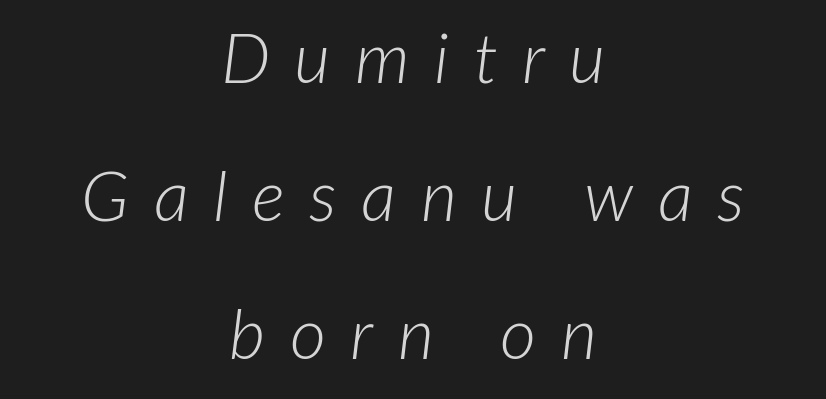
{"italic": "yes", "lean": "right", "slant_degrees": 7, "bold": "no", "weight": "light", "width": "normal", "stroke_contrast": "low", "x_height": "medium", "monospaced": "no", "underline": "no", "align": "center", "line_spacing": "loose", "line_spacing_ratio": 1.97, "letter_spacing": "wide", "letter_spacing_em": 0.35, "glyph_px": 70}
